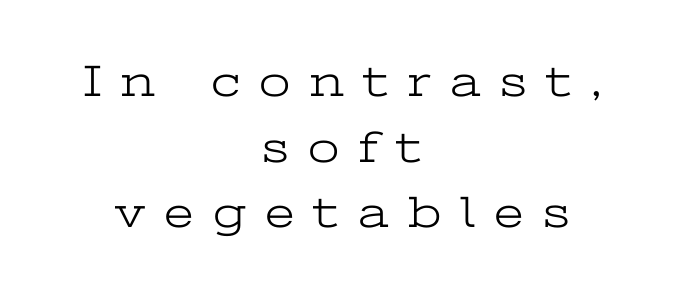
Q: Is the text bold? A: No.
Q: Is the text italic (slanted)? A: No, it is upright.
Q: Is the typeface a serif or a sans-serif typeface? A: Serif.
Q: Is the text underlined? A: No.
Q: How is the paragraph aligned? A: Centered.
Q: Is the spacing between letters normal or unusually wide? A: Unusually wide.
Q: Is the spacing between lines tight, normal or loose? A: Normal.
Q: Width (condensed, normal, or wide)? A: Wide.
Q: Stroke contrast? A: Low.
Q: x-height? A: Medium.
Q: Monospaced? A: No.
